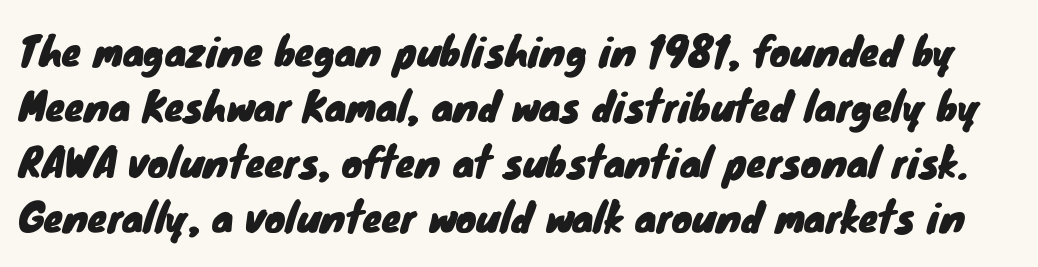
Descender tails drop into unmarked territory. Unlike a traditional serif, this face leaves its strokes unadorned. A typesetter would call this zero additional tracking. Each new line begins a customary step beneath the previous one. These lines are rendered in a variable-pitch font.
